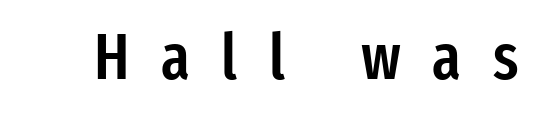
Q: Is the text bold? A: Semi-bold.
Q: Is the text italic (slanted)? A: No, it is upright.
Q: Is the typeface a serif or a sans-serif typeface? A: Sans-serif.
Q: Is the text underlined? A: No.
Q: Is the spacing between letters normal or unusually wide? A: Unusually wide.
Q: Width (condensed, normal, or wide)? A: Condensed.
Q: Stroke contrast? A: Low.
Q: x-height? A: Medium.
Q: Monospaced? A: No.
